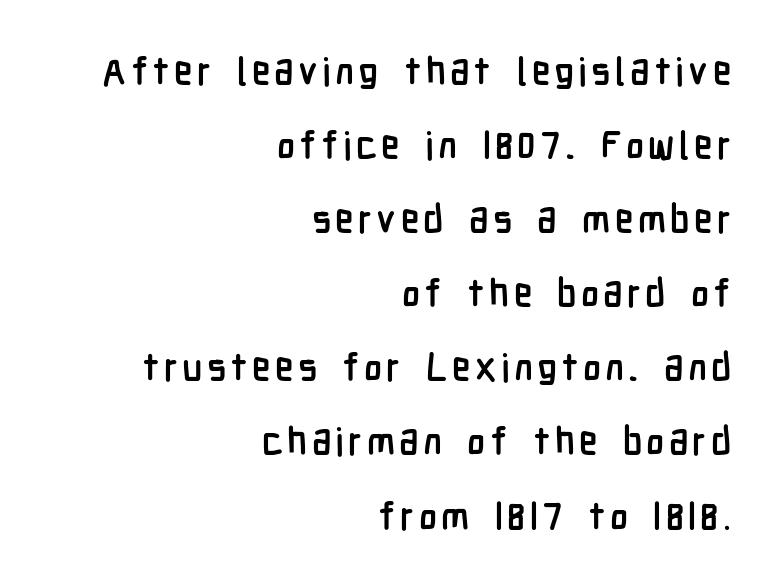
The image shows 38 px semibold, condensed sans-serif type, upright; set right-aligned, loose line spacing (1.95x), not underlined; low stroke contrast and a medium x-height.
